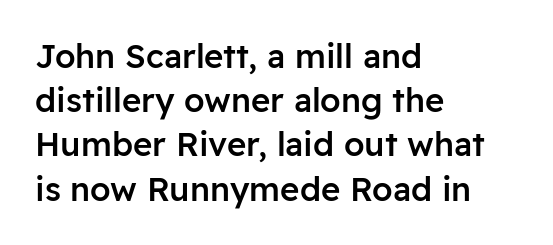
{"serif": "no", "italic": "no", "bold": "semi", "weight": "semibold", "width": "normal", "stroke_contrast": "low", "x_height": "medium", "monospaced": "no", "underline": "no", "align": "left", "line_spacing": "normal", "line_spacing_ratio": 1.34, "letter_spacing": "normal", "letter_spacing_em": 0.0, "glyph_px": 33}
